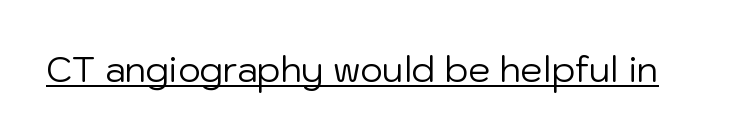
Q: Is the text bold? A: No.
Q: Is the text italic (slanted)? A: No, it is upright.
Q: Is the typeface a serif or a sans-serif typeface? A: Sans-serif.
Q: Is the text underlined? A: Yes.
Q: Is the spacing between letters normal or unusually wide? A: Normal.
Q: Width (condensed, normal, or wide)? A: Normal.
Q: Stroke contrast? A: Low.
Q: x-height? A: Medium.
Q: Monospaced? A: No.
